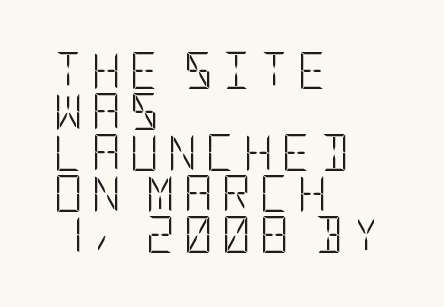
Spacing between characters has been opened up far beyond the box default. The font sits on the lighter half of the weight spectrum, regular included. You can tell from the bare stems that sans-serif type was used. The lines in this sample share a left origin and differ only in where they stop. The words here are not underlined. Every character sits straight up, as roman type does.
